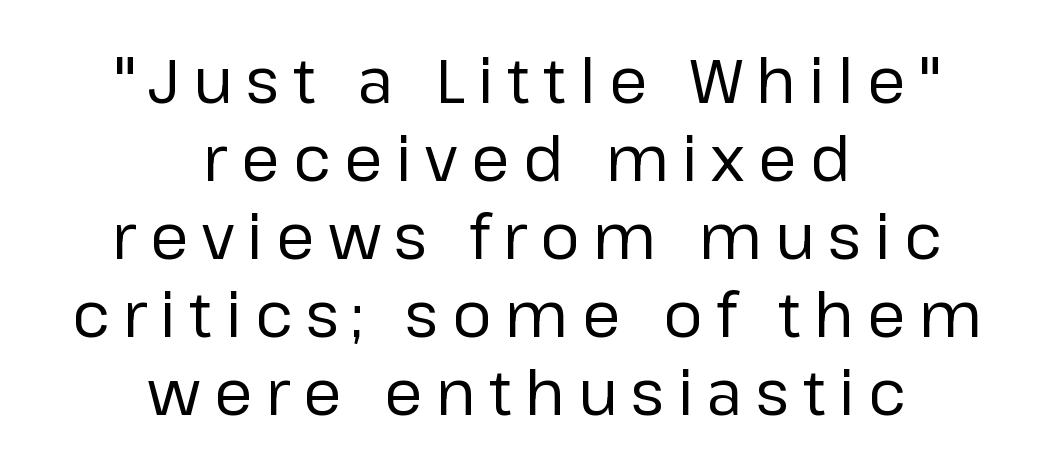
Q: Is the text bold? A: No.
Q: Is the text italic (slanted)? A: No, it is upright.
Q: Is the typeface a serif or a sans-serif typeface? A: Sans-serif.
Q: Is the text underlined? A: No.
Q: How is the paragraph aligned? A: Centered.
Q: Is the spacing between letters normal or unusually wide? A: Unusually wide.
Q: Is the spacing between lines tight, normal or loose? A: Normal.
Q: Width (condensed, normal, or wide)? A: Normal.
Q: Stroke contrast? A: Low.
Q: x-height? A: Medium.
Q: Monospaced? A: No.
